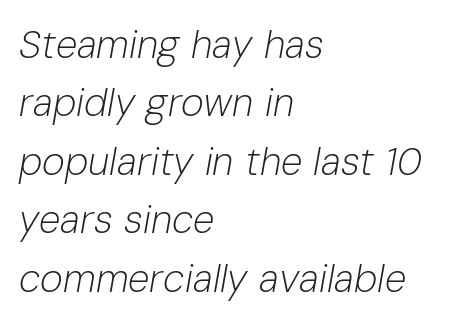
This sample is left-justified, so line endings fall wherever the words run out. Normally led — the rows are evenly, conventionally spaced. Looking at the ascenders, they clearly lean. The passage shown is typed in a proportional face where columns would drift.
